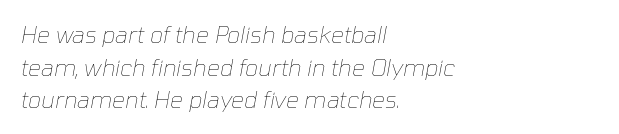
The image shows 23 px text type, italic (leaning right); set left-aligned, normal line spacing (1.42x), normal letter spacing, not underlined.
